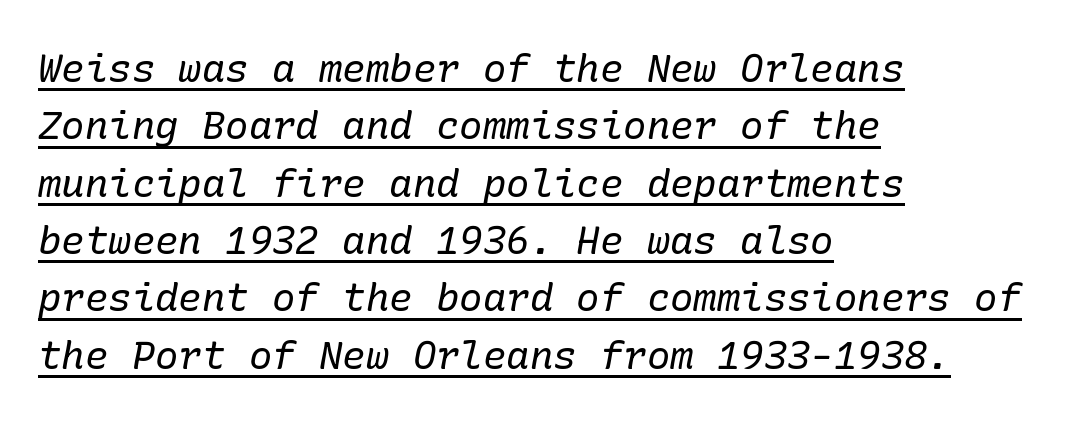
The image shows 39 px regular-weight type, italic (leaning right); set left-aligned, normal line spacing (1.47x), normal letter spacing, underlined; low stroke contrast and a medium x-height.
